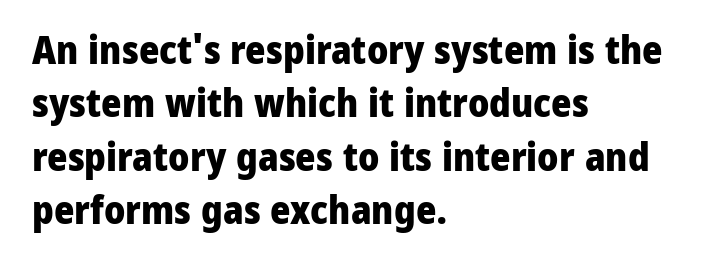
Q: Is the text bold? A: Yes.
Q: Is the text italic (slanted)? A: No, it is upright.
Q: Is the typeface a serif or a sans-serif typeface? A: Sans-serif.
Q: Is the text underlined? A: No.
Q: How is the paragraph aligned? A: Left-aligned.
Q: Is the spacing between letters normal or unusually wide? A: Normal.
Q: Is the spacing between lines tight, normal or loose? A: Normal.
Q: Width (condensed, normal, or wide)? A: Normal.
Q: Stroke contrast? A: Low.
Q: x-height? A: Medium.
Q: Monospaced? A: No.
